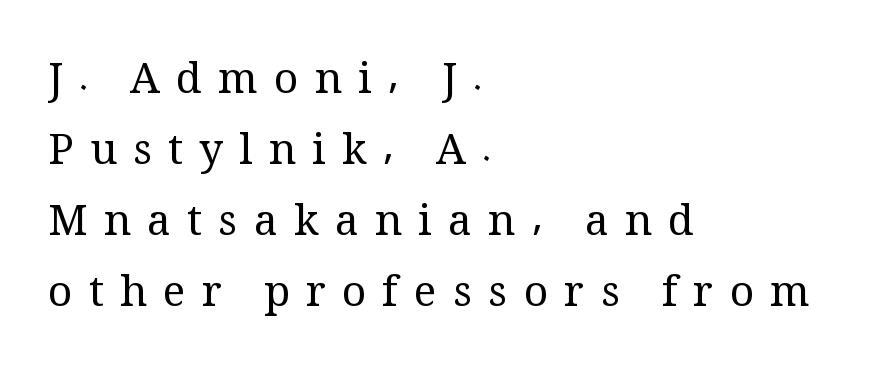
The image shows 42 px regular-weight serif type, upright; set left-aligned, normal line spacing (1.69x), unusually wide letter spacing (+0.39 em), not underlined; medium stroke contrast and a medium x-height.
